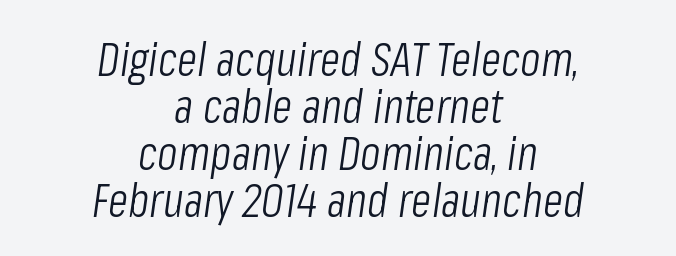
You can tell it's italic because the verticals aren't actually vertical. Weight: not bold — regular or lighter. Horizontal bands of white between lines are thin slivers. The rendering uses natural spacing where letterforms have individual widths. Has an underline been added? It has not. Caption: multi-line text, centered on the measure.
